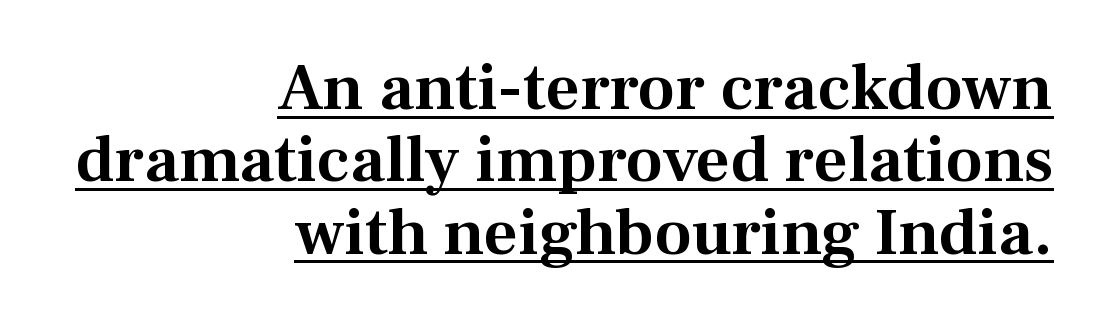
{"serif": "yes", "italic": "no", "width": "normal", "stroke_contrast": "medium", "x_height": "medium", "monospaced": "no", "underline": "yes", "align": "right", "line_spacing": "tight", "line_spacing_ratio": 1.08, "letter_spacing": "normal", "letter_spacing_em": 0.0, "glyph_px": 67}
